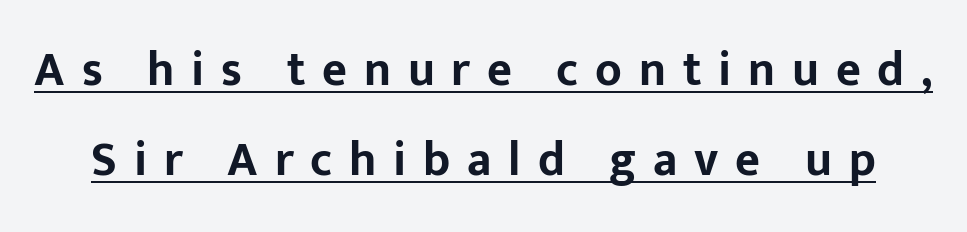
{"serif": "no", "italic": "no", "bold": "yes", "weight": "bold", "width": "normal", "stroke_contrast": "low", "x_height": "medium", "monospaced": "no", "underline": "yes", "line_spacing_ratio": 1.88, "letter_spacing": "wide", "letter_spacing_em": 0.35, "glyph_px": 48}
